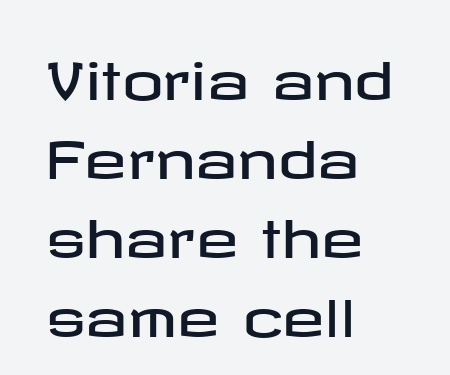
Glyph-to-glyph distance matches everyday printed text. Evenly set lines give the paragraph a standard silhouette. Typographically, this falls in the sans-serif category. Bare-footed words on every line.
